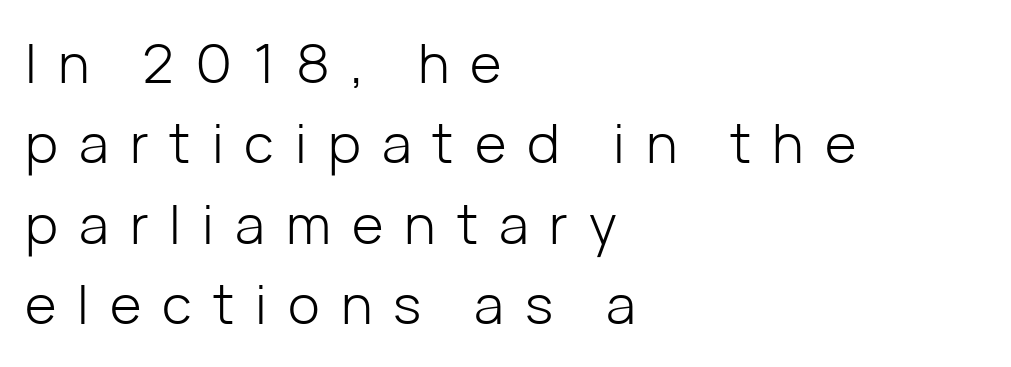
Q: Is the text bold? A: No.
Q: Is the text italic (slanted)? A: No, it is upright.
Q: Is the typeface a serif or a sans-serif typeface? A: Sans-serif.
Q: Is the text underlined? A: No.
Q: How is the paragraph aligned? A: Left-aligned.
Q: Is the spacing between letters normal or unusually wide? A: Unusually wide.
Q: Is the spacing between lines tight, normal or loose? A: Normal.
Q: Width (condensed, normal, or wide)? A: Normal.
Q: Stroke contrast? A: Low.
Q: x-height? A: Medium.
Q: Monospaced? A: No.
